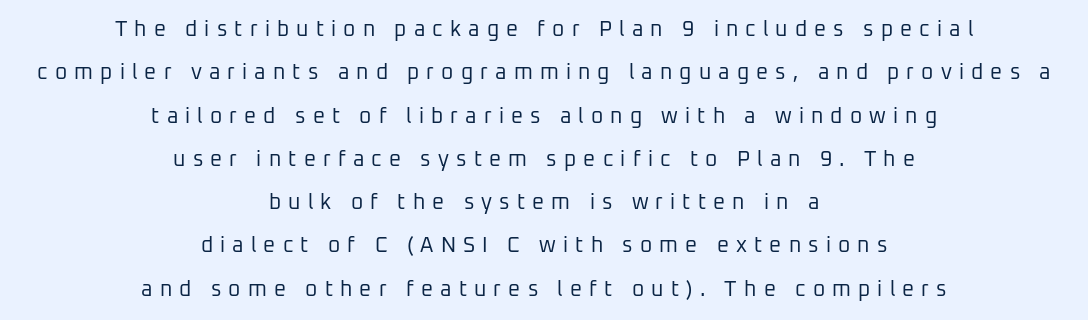
The image shows 21 px text type, upright; set centered, loose line spacing (2.06x), unusually wide letter spacing (+0.34 em), not underlined.
